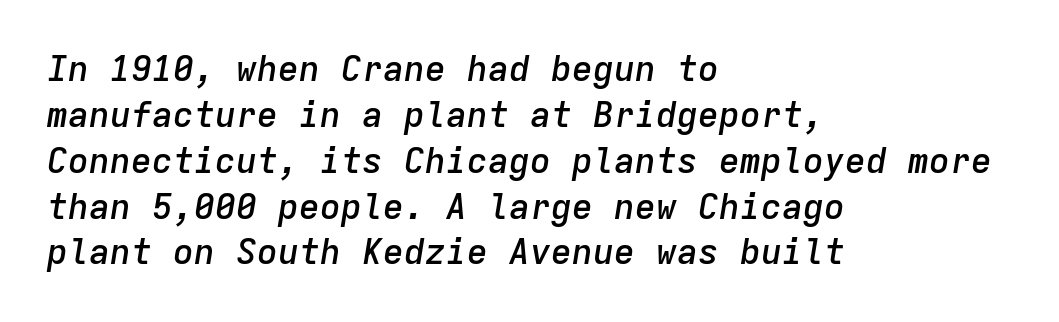
The image shows 35 px semibold type, italic (leaning right), monospaced; set left-aligned, normal line spacing (1.31x), normal letter spacing, not underlined; low stroke contrast and a medium x-height.
